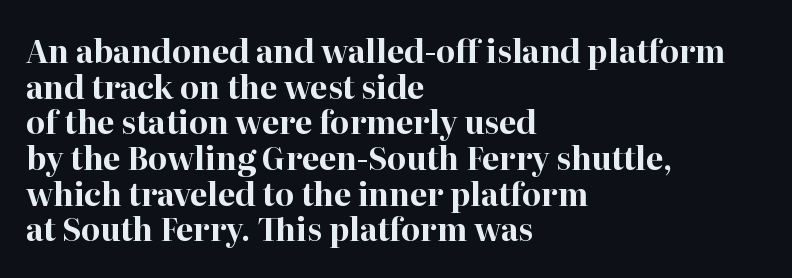
{"serif": "yes", "italic": "no", "bold": "yes", "weight": "bold", "width": "normal", "stroke_contrast": "high", "x_height": "medium", "monospaced": "no", "underline": "no", "align": "left", "line_spacing": "tight", "line_spacing_ratio": 1.15, "letter_spacing": "normal", "letter_spacing_em": 0.0, "glyph_px": 31}
